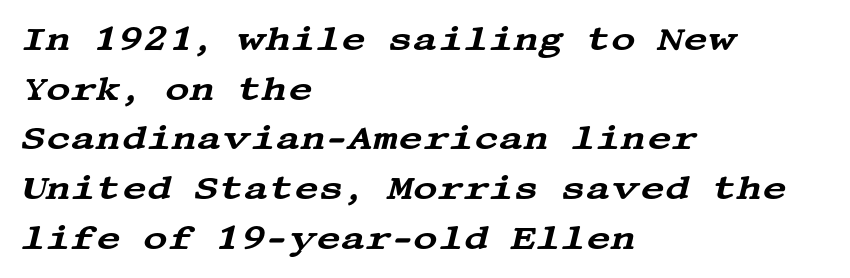
{"serif": "yes", "italic": "yes", "lean": "right", "slant_degrees": 13, "width": "wide", "stroke_contrast": "medium", "x_height": "large", "underline": "no", "align": "left", "line_spacing": "normal", "line_spacing_ratio": 1.46, "letter_spacing": "normal", "letter_spacing_em": 0.0, "glyph_px": 34}
